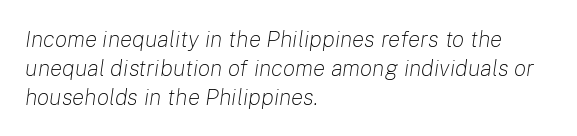
The rendering uses a moderate line-height, typical for paragraphs. The face used here has a pronounced slope to its letters. The type is set solid horizontally, with unmodified tracking. Vertical stems look standard width or narrower in stroke.
